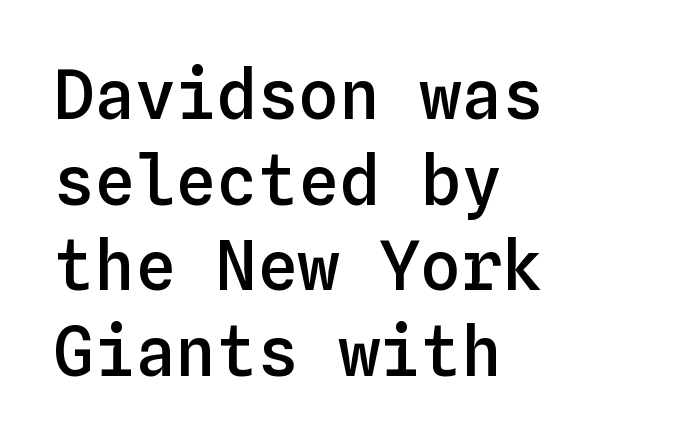
Q: Is the text bold? A: Semi-bold.
Q: Is the text italic (slanted)? A: No, it is upright.
Q: Is the text underlined? A: No.
Q: How is the paragraph aligned? A: Left-aligned.
Q: Is the spacing between letters normal or unusually wide? A: Normal.
Q: Is the spacing between lines tight, normal or loose? A: Normal.
Q: Width (condensed, normal, or wide)? A: Normal.
Q: Stroke contrast? A: Low.
Q: x-height? A: Medium.
Q: Monospaced? A: Yes.
